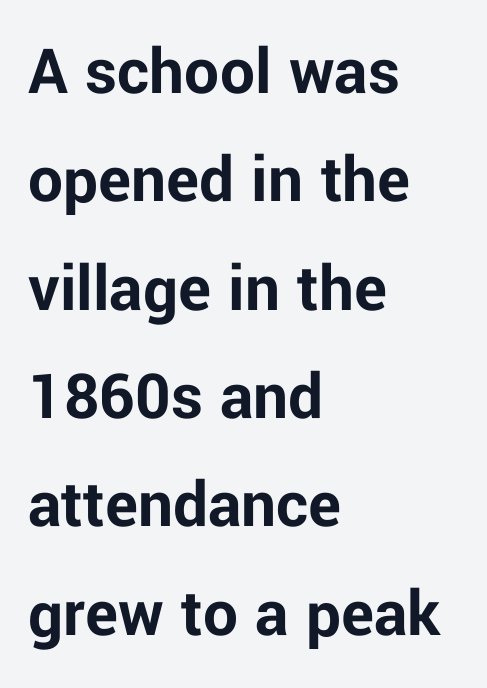
Q: Is the text bold? A: Yes.
Q: Is the text italic (slanted)? A: No, it is upright.
Q: Is the typeface a serif or a sans-serif typeface? A: Sans-serif.
Q: Is the text underlined? A: No.
Q: How is the paragraph aligned? A: Left-aligned.
Q: Is the spacing between letters normal or unusually wide? A: Normal.
Q: Is the spacing between lines tight, normal or loose? A: Normal.
Q: Width (condensed, normal, or wide)? A: Normal.
Q: Stroke contrast? A: Low.
Q: x-height? A: Medium.
Q: Monospaced? A: No.
